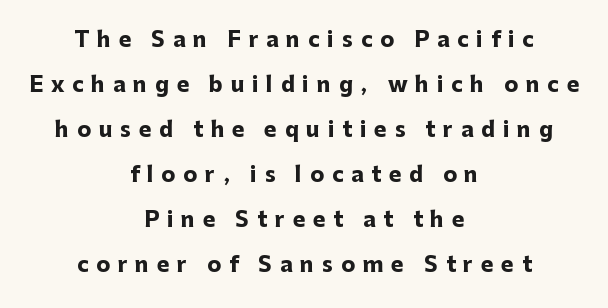
Q: Is the text bold? A: Yes.
Q: Is the text italic (slanted)? A: No, it is upright.
Q: Is the text underlined? A: No.
Q: How is the paragraph aligned? A: Centered.
Q: Is the spacing between letters normal or unusually wide? A: Unusually wide.
Q: Is the spacing between lines tight, normal or loose? A: Loose.
